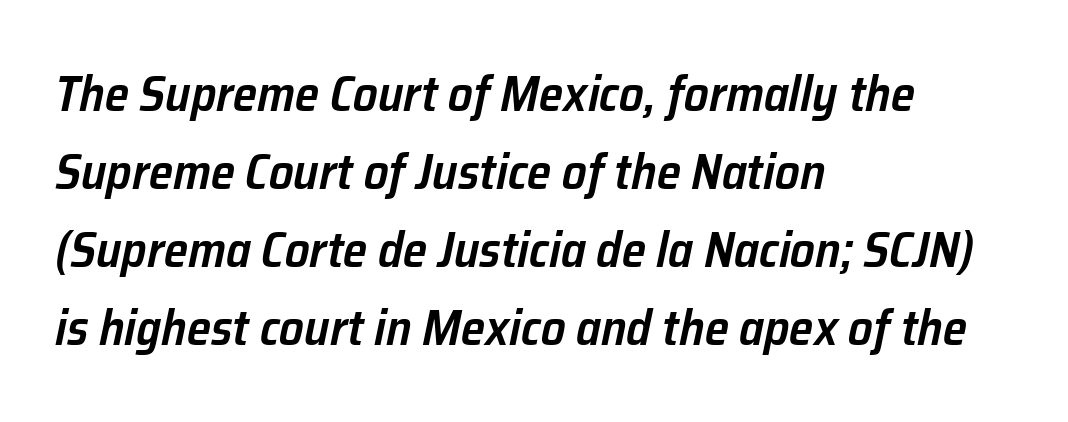
The image shows 49 px semibold type, italic (leaning right); set left-aligned, normal line spacing (1.59x), normal letter spacing, not underlined; low stroke contrast and a medium x-height.
